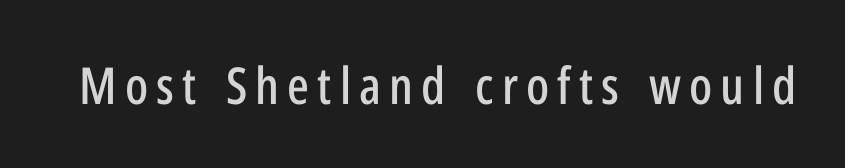
Type style note: lacks serifs. Italic? Not at all — the glyphs are vertical. Rule under the text: the space is simply empty. You could not count columns in this text — the font is proportionally spaced.
